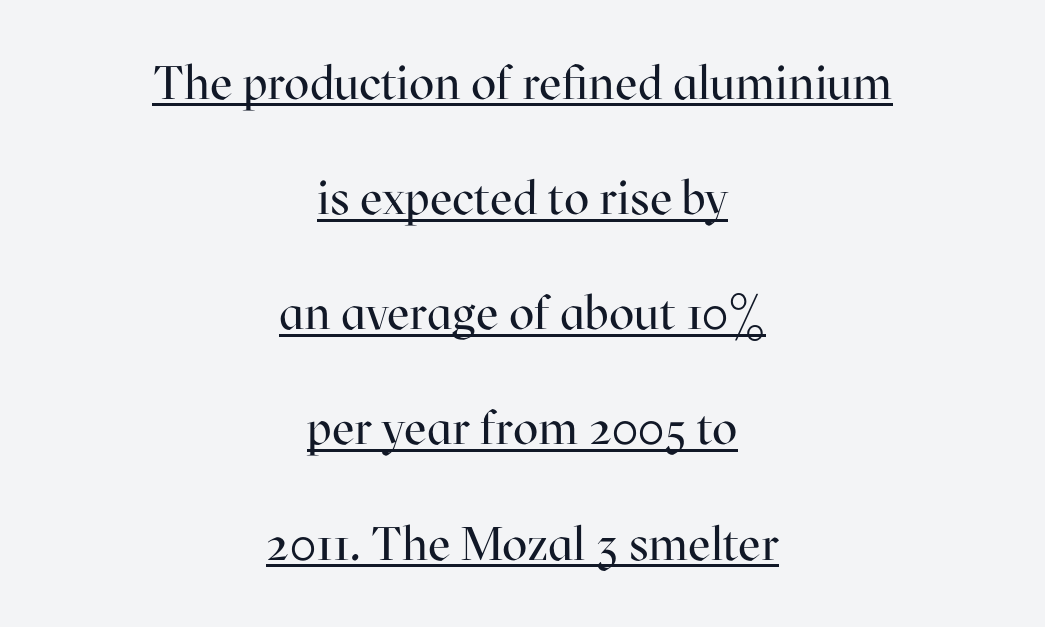
The image shows 47 px regular-weight serif type, upright; set centered, loose line spacing (2.45x), normal letter spacing, underlined; high stroke contrast and a medium x-height.
